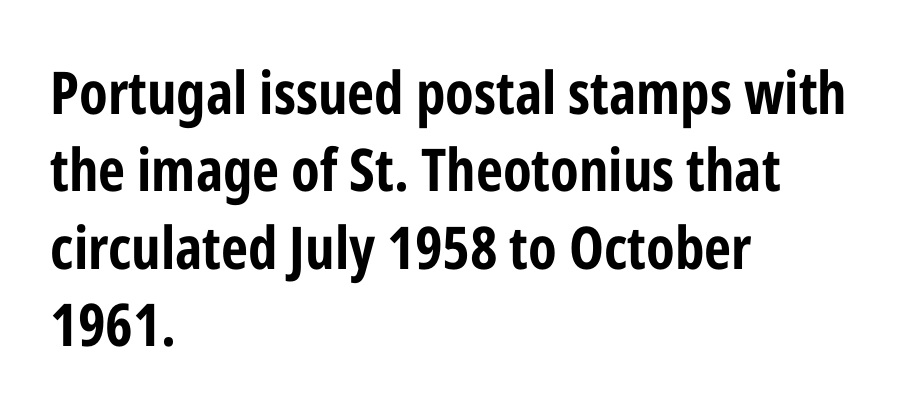
Plenty of ink on the page — the face is bold. Underline: absent. Does extra space separate the letters? No, they use regular spacing. A classic flush-left, rag-right setting is used for this passage. Character widths vary here, with narrow letters taking less room than wide ones. Notice how descenders clear the ascenders below comfortably — that's standard leading.
